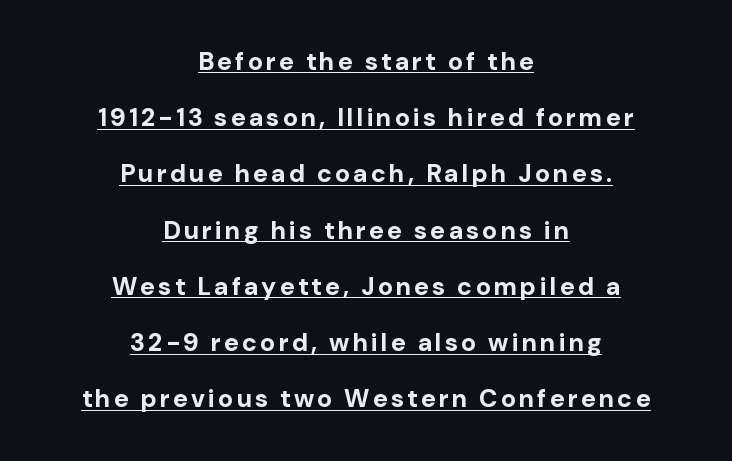
Q: Is the text bold? A: Yes.
Q: Is the text italic (slanted)? A: No, it is upright.
Q: Is the text underlined? A: Yes.
Q: How is the paragraph aligned? A: Centered.
Q: Is the spacing between lines tight, normal or loose? A: Loose.
